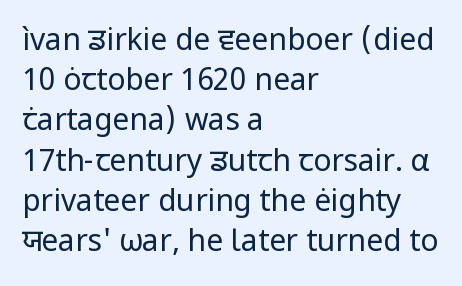
The image shows 30 px regular-weight sans-serif type, upright; set left-aligned, normal line spacing (1.34x), normal letter spacing, not underlined; low stroke contrast and a medium x-height.
